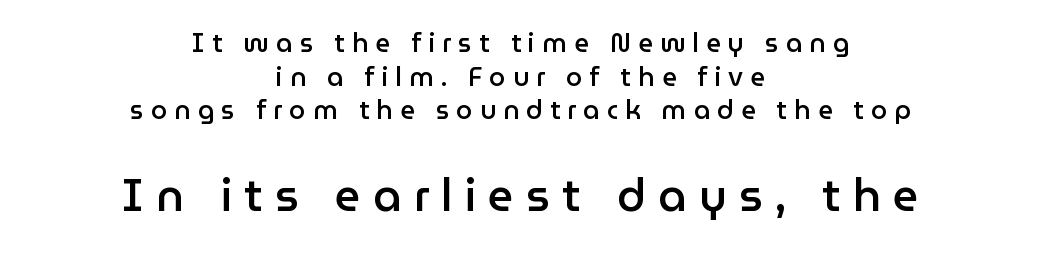
The image shows 45 px semibold sans-serif type, upright; set centered, normal line spacing (1.29x), unusually wide letter spacing (+0.27 em), not underlined; the second (bottom) block is 1.73x larger; low stroke contrast and a medium x-height.
